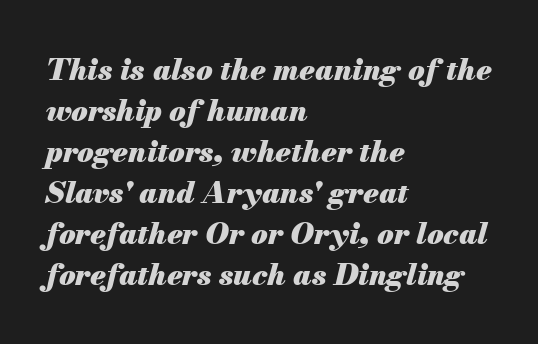
{"italic": "yes", "lean": "right", "slant_degrees": 13, "bold": "yes", "weight": "heavy", "width": "normal", "stroke_contrast": "medium", "x_height": "small", "monospaced": "no", "underline": "no", "align": "left", "line_spacing": "normal", "line_spacing_ratio": 1.37, "letter_spacing": "normal", "letter_spacing_em": 0.0, "glyph_px": 30}
